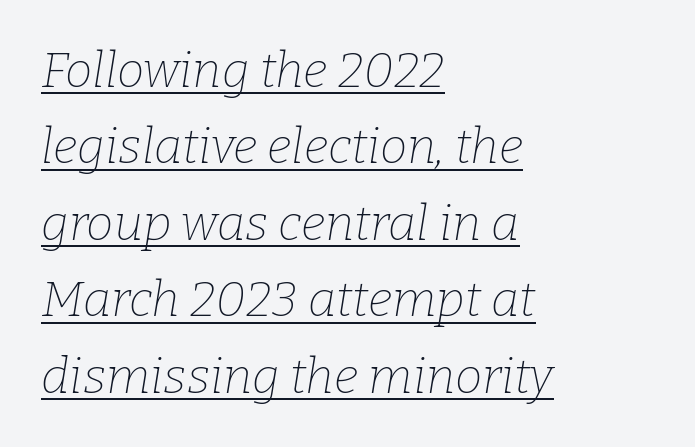
The image shows 49 px thin serif type, italic (leaning right); set left-aligned, normal line spacing (1.56x), normal letter spacing, underlined; low stroke contrast and a medium x-height.
